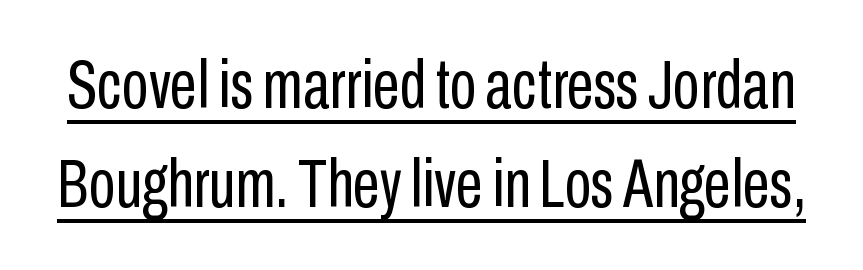
{"serif": "no", "italic": "no", "bold": "no", "weight": "regular", "width": "condensed", "stroke_contrast": "low", "x_height": "medium", "monospaced": "no", "underline": "yes", "line_spacing": "normal", "line_spacing_ratio": 1.44, "letter_spacing": "normal", "letter_spacing_em": 0.0, "glyph_px": 69}
